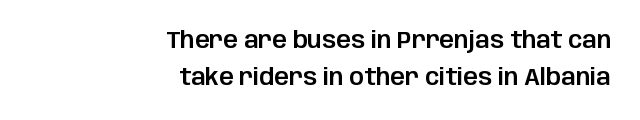
{"italic": "no", "underline": "no", "align": "right", "line_spacing": "normal", "line_spacing_ratio": 1.6, "letter_spacing": "normal", "letter_spacing_em": 0.0, "glyph_px": 23}
